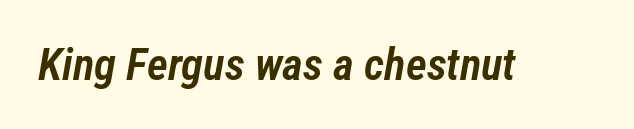
Q: Is the text bold? A: Semi-bold.
Q: Is the text italic (slanted)? A: Yes, it leans right by about 12 degrees.
Q: Is the text underlined? A: No.
Q: Is the spacing between letters normal or unusually wide? A: Normal.
Q: Width (condensed, normal, or wide)? A: Condensed.
Q: Stroke contrast? A: Low.
Q: x-height? A: Medium.
Q: Monospaced? A: No.
